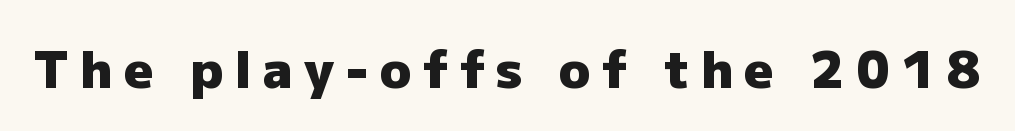
Every character sits straight up, as roman type does. Note the varied advance widths — an 'i' is clearly narrower than an 'm'. Compared with typical body copy, the letter spacing here is much looser. Grotesque or geometric, the face here clearly has no serifs.
